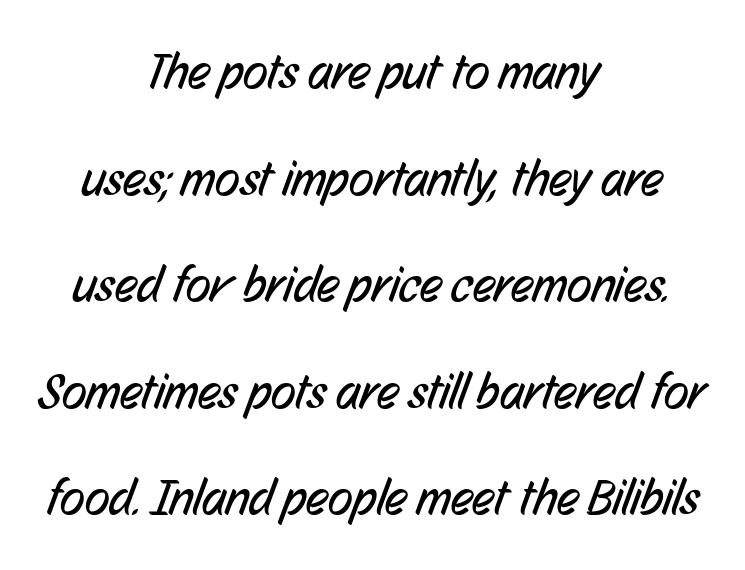
Font category for this specimen: sans-serif. Type without underlining. The passage is arranged like a title page — every line centered. Letter spacing: default. The passage shown is not bold in any degree. Does the leading feel generous? Absolutely, it's lavish.
